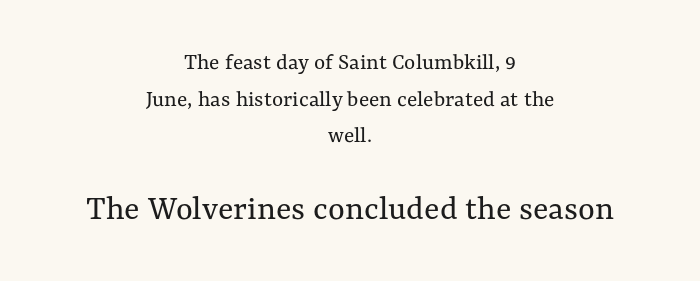
No heavy texture on the line: the type isn't bold. The axis of the letterforms is exactly vertical. Between these two stacked blocks, the lower one wins on size. Here the designer chose a conventional face with non-uniform glyph widths.
